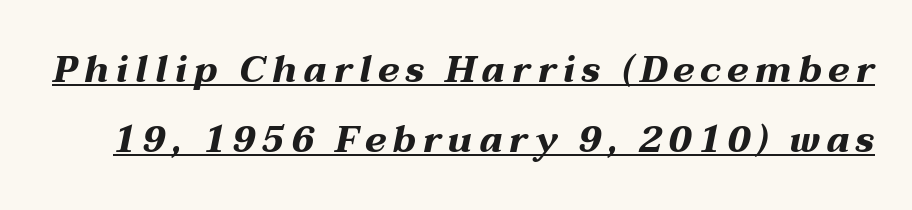
The image shows 37 px bold, wide type, italic (leaning right); set line spacing 1.89x, underlined; medium stroke contrast and a medium x-height.
